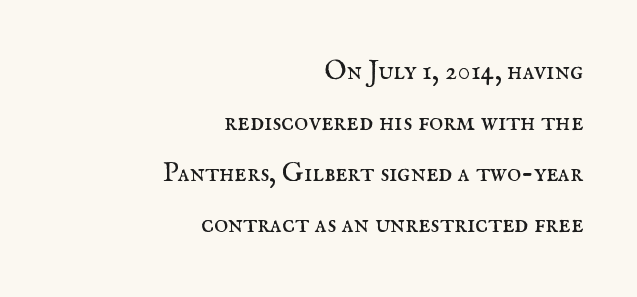
The image shows 27 px text type, upright; set right-aligned, line spacing 1.89x, normal letter spacing, not underlined.
